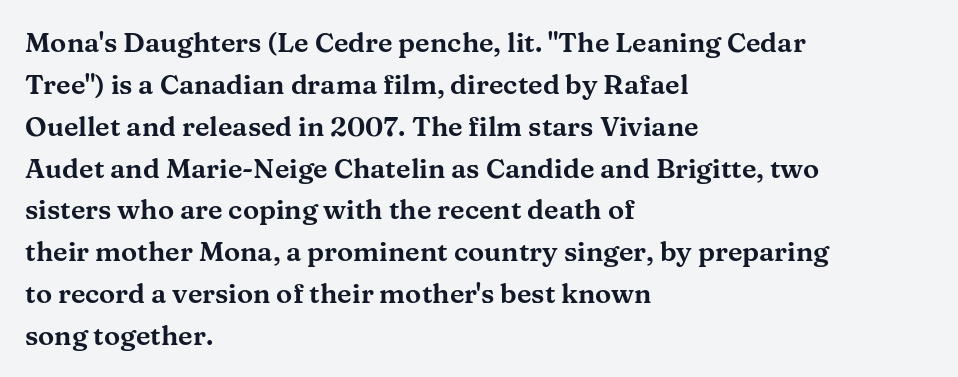
Q: Is the text italic (slanted)? A: No, it is upright.
Q: Is the text underlined? A: No.
Q: How is the paragraph aligned? A: Left-aligned.
Q: Is the spacing between letters normal or unusually wide? A: Normal.
Q: Is the spacing between lines tight, normal or loose? A: Normal.
